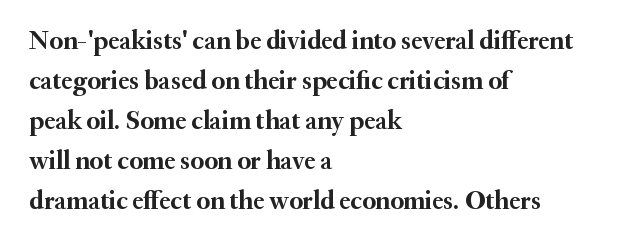
The letterforms sit shoulder to shoulder at normal distance. If you measured baseline to baseline, you'd find a middling distance. The specimen omits any rule beneath the text block's lines. These lines stack with their left ends in a neat column.
